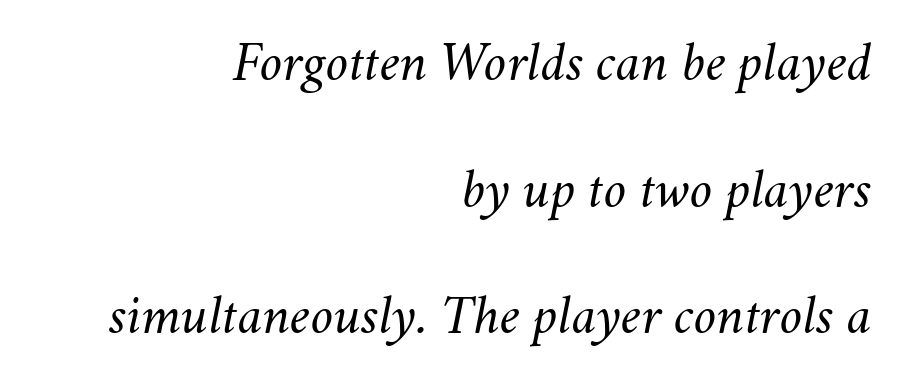
Do the characters align in a grid? No, the font is proportional. Heft: none added — not bold. The gaps between neighbouring characters are ordinary and unremarkable. Typeset ragged left — the right edge is the straight one. The block of text is sparse from top to bottom, with ample space between rows.
